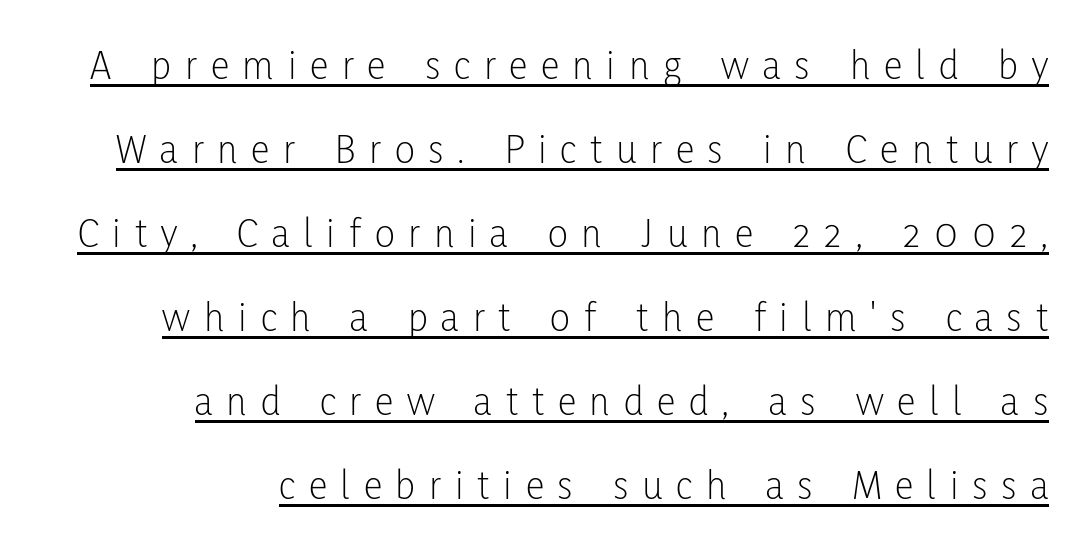
Right-aligned paragraph, ragged on the left. This is underlined copy, the kind a proofreader might mark for attention. Inter-character spacing is expanded well beyond the font's built-in metrics. No italicization has been applied; the sample stays upright. Line spacing here is loose.
